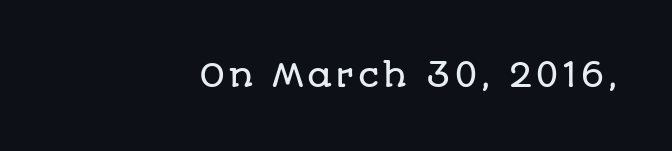
Line ends are locked; line starts wander. Each row of text sits above clean, open space. This is the regular roman posture of the typeface. What kind of face is this? One without serifs — a sans.
